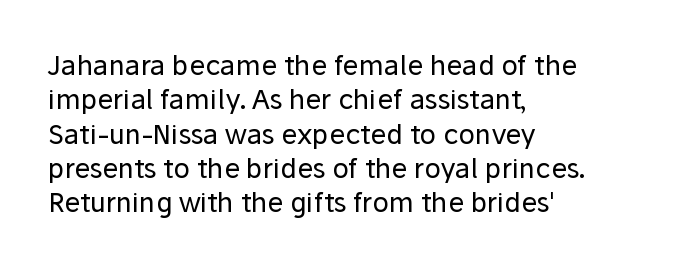
Q: Is the text bold? A: No.
Q: Is the text italic (slanted)? A: No, it is upright.
Q: Is the text underlined? A: No.
Q: How is the paragraph aligned? A: Left-aligned.
Q: Is the spacing between letters normal or unusually wide? A: Normal.
Q: Is the spacing between lines tight, normal or loose? A: Normal.
